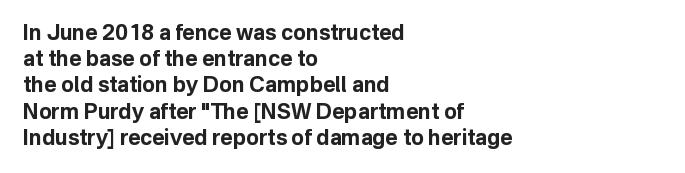
Q: Is the text bold? A: Yes.
Q: Is the text italic (slanted)? A: No, it is upright.
Q: Is the text underlined? A: No.
Q: How is the paragraph aligned? A: Left-aligned.
Q: Is the spacing between letters normal or unusually wide? A: Normal.
Q: Is the spacing between lines tight, normal or loose? A: Normal.
